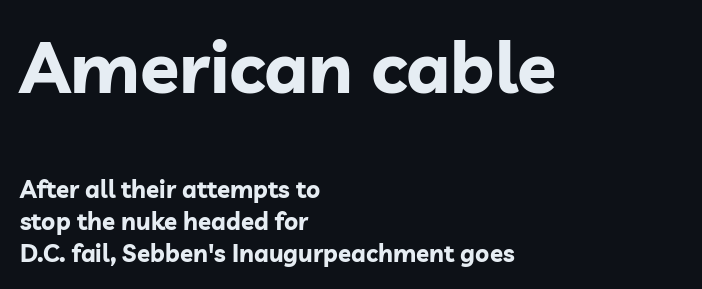
This sample uses an upright cut, with every glyph sitting square on the baseline. Each line starts at the same left margin while the right side varies. A full-strength bold gives these letters their thick strokes. Letter spacing: default. A typesetter would call this proportional, since set widths differ per character.
